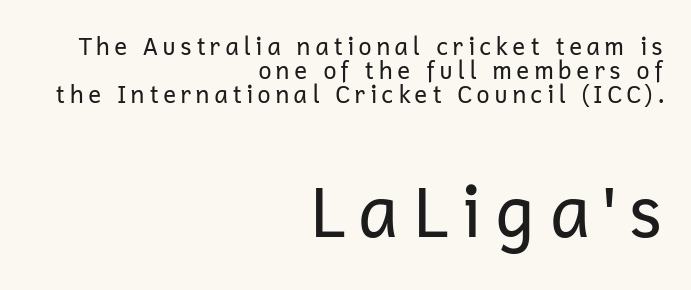
The image shows 71 px regular-weight sans-serif type, upright; set right-aligned, tight line spacing (1.0x), not underlined; the second (bottom) block is 2.96x larger; low stroke contrast and a medium x-height.
